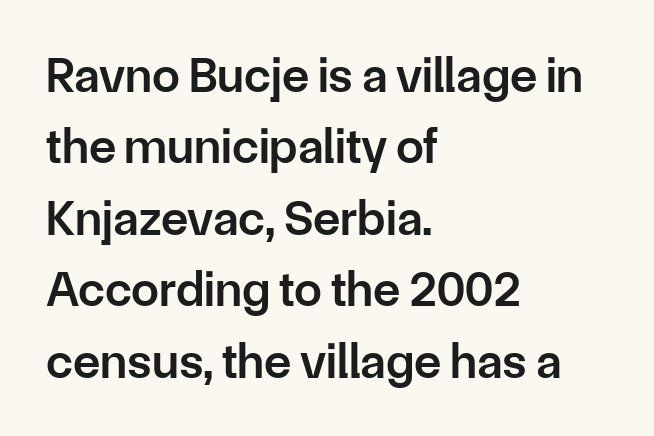
{"serif": "no", "italic": "no", "bold": "semi", "weight": "semibold", "width": "normal", "stroke_contrast": "low", "x_height": "medium", "monospaced": "no", "underline": "no", "align": "left", "line_spacing": "normal", "line_spacing_ratio": 1.43, "letter_spacing": "normal", "letter_spacing_em": 0.0, "glyph_px": 50}
